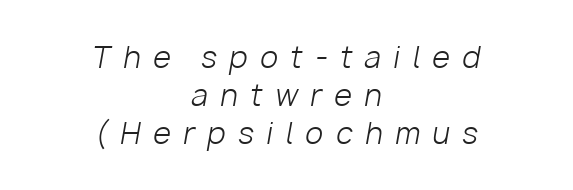
{"italic": "yes", "lean": "right", "slant_degrees": 10, "bold": "no", "weight": "light", "width": "normal", "stroke_contrast": "low", "x_height": "medium", "monospaced": "no", "underline": "no", "align": "center", "line_spacing": "normal", "line_spacing_ratio": 1.31, "letter_spacing": "wide", "letter_spacing_em": 0.43, "glyph_px": 29}
